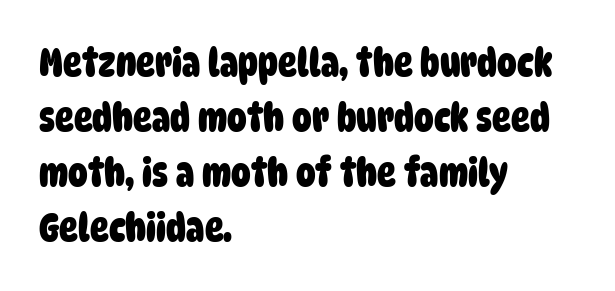
Unmarked baselines from the first word to the last. Each letter's strokes conclude bluntly, with no projecting serifs. Normally led — the rows are evenly, conventionally spaced. Nothing unusual about the tracking: characters are spaced as the font intends. These lines are rendered in a variable-pitch font.
